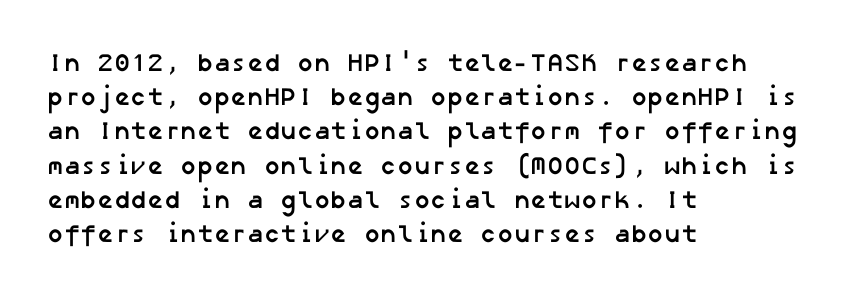
The image shows 25 px bold type; set left-aligned, normal line spacing (1.37x), normal letter spacing, not underlined.
